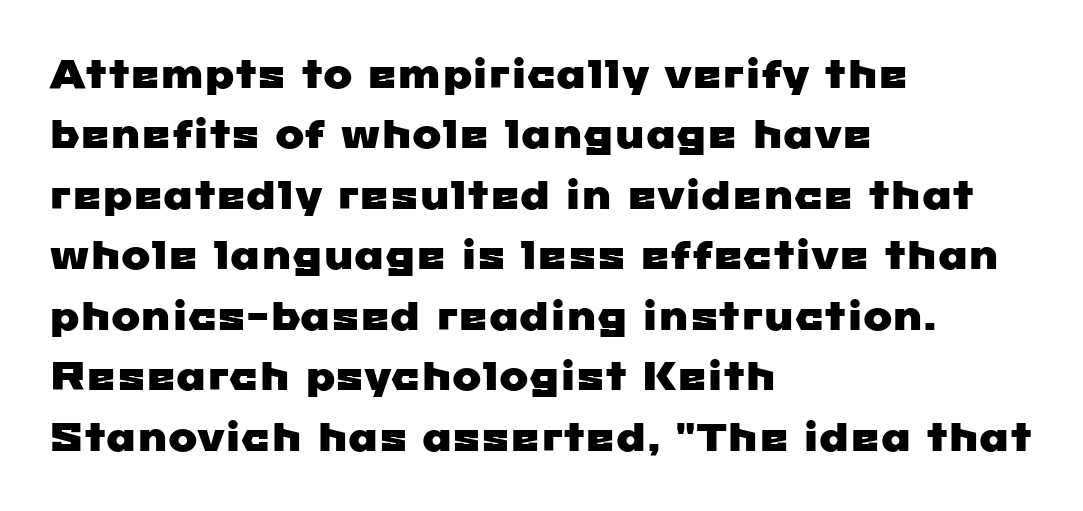
{"serif": "no", "width": "wide", "stroke_contrast": "low", "x_height": "medium", "monospaced": "no", "underline": "no", "align": "left", "line_spacing": "normal", "line_spacing_ratio": 1.55, "letter_spacing": "normal", "letter_spacing_em": 0.0, "glyph_px": 39}
